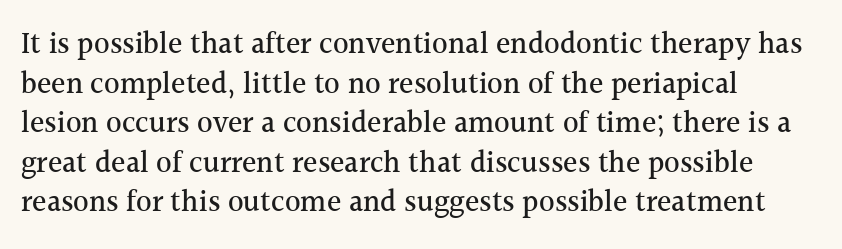
Short note: letters normally spaced. What's the leading like? Ordinary, nothing unusual. The letters stand upright; this is a roman face. Is this a sans? No — the strokes have serifs.
